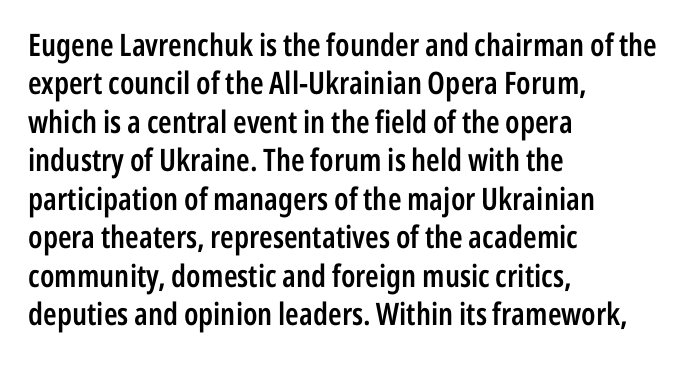
Weight check: semibold — heavier than regular, not quite bold. These lines keep a tight, regular rhythm from letter to letter. The letters advance in unequal steps, a hallmark of proportional type. It's the straight-up-and-down kind of type. This rendering employs a face without finishing strokes, i.e., a sans-serif.
